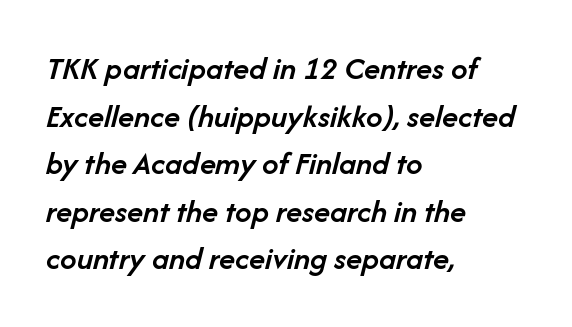
{"italic": "yes", "lean": "right", "slant_degrees": 14, "bold": "semi", "weight": "semibold", "width": "normal", "stroke_contrast": "low", "x_height": "medium", "monospaced": "no", "underline": "no", "align": "left", "line_spacing": "normal", "line_spacing_ratio": 1.44, "letter_spacing": "normal", "letter_spacing_em": 0.0, "glyph_px": 33}
